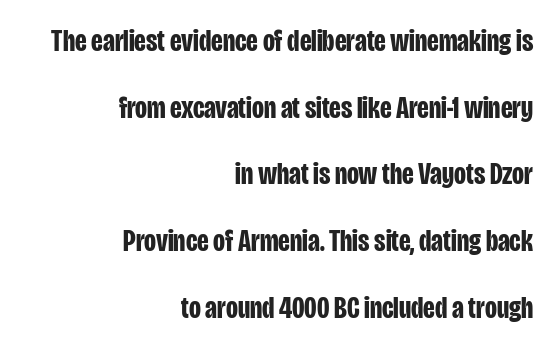
{"serif": "no", "italic": "no", "bold": "yes", "weight": "bold", "width": "condensed", "stroke_contrast": "low", "x_height": "large", "monospaced": "no", "underline": "no", "align": "right", "line_spacing": "loose", "line_spacing_ratio": 2.15, "letter_spacing": "normal", "letter_spacing_em": 0.0, "glyph_px": 31}
